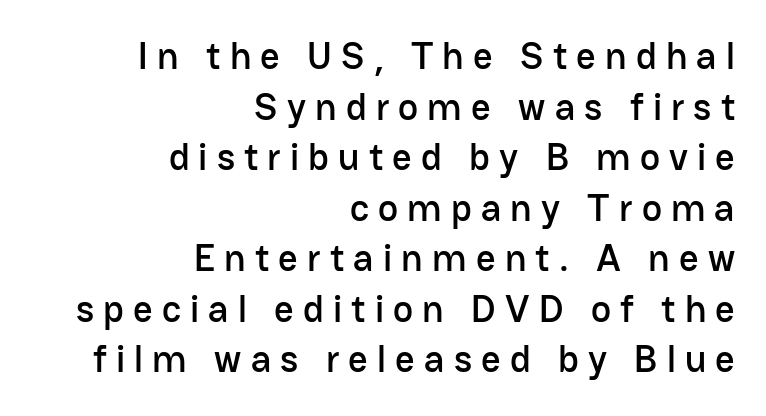
Q: Is the text italic (slanted)? A: No, it is upright.
Q: Is the typeface a serif or a sans-serif typeface? A: Sans-serif.
Q: Is the text underlined? A: No.
Q: How is the paragraph aligned? A: Right-aligned.
Q: Is the spacing between letters normal or unusually wide? A: Unusually wide.
Q: Is the spacing between lines tight, normal or loose? A: Normal.
Q: Width (condensed, normal, or wide)? A: Normal.
Q: Stroke contrast? A: Low.
Q: x-height? A: Medium.
Q: Monospaced? A: No.
